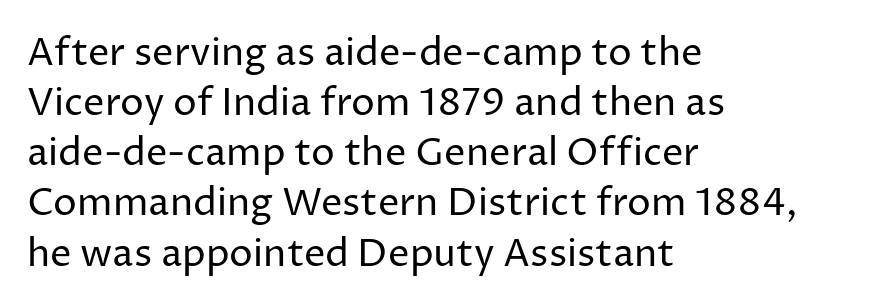
Q: Is the text bold? A: No.
Q: Is the text italic (slanted)? A: No, it is upright.
Q: Is the typeface a serif or a sans-serif typeface? A: Sans-serif.
Q: Is the text underlined? A: No.
Q: How is the paragraph aligned? A: Left-aligned.
Q: Is the spacing between letters normal or unusually wide? A: Normal.
Q: Is the spacing between lines tight, normal or loose? A: Normal.
Q: Width (condensed, normal, or wide)? A: Normal.
Q: Stroke contrast? A: Low.
Q: x-height? A: Medium.
Q: Monospaced? A: No.
